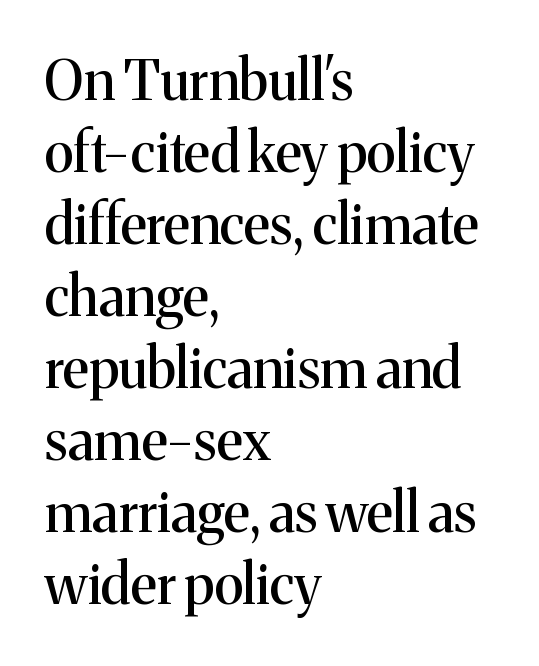
The image shows 55 px serif type, upright; set left-aligned, normal line spacing (1.31x), normal letter spacing, not underlined; medium stroke contrast and a medium x-height.
